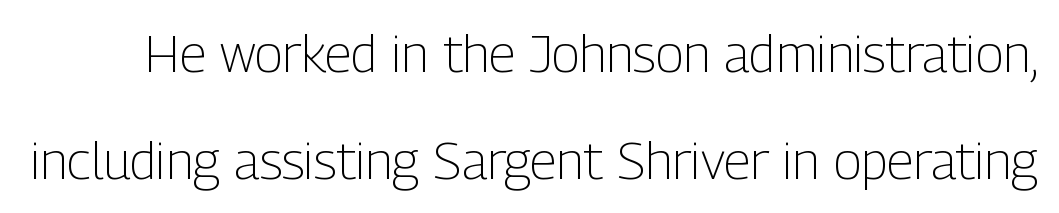
{"serif": "no", "italic": "no", "bold": "no", "weight": "light", "width": "condensed", "stroke_contrast": "low", "x_height": "medium", "monospaced": "no", "underline": "no", "line_spacing": "loose", "line_spacing_ratio": 2.06, "letter_spacing": "normal", "letter_spacing_em": 0.0, "glyph_px": 52}
